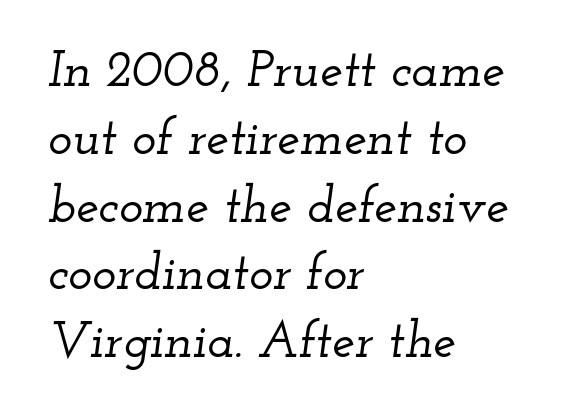
Q: Is the text italic (slanted)? A: Yes, it leans right by about 12 degrees.
Q: Is the typeface a serif or a sans-serif typeface? A: Serif.
Q: Is the text underlined? A: No.
Q: How is the paragraph aligned? A: Left-aligned.
Q: Is the spacing between letters normal or unusually wide? A: Normal.
Q: Is the spacing between lines tight, normal or loose? A: Normal.
Q: Width (condensed, normal, or wide)? A: Wide.
Q: Stroke contrast? A: Low.
Q: x-height? A: Small.
Q: Monospaced? A: No.
